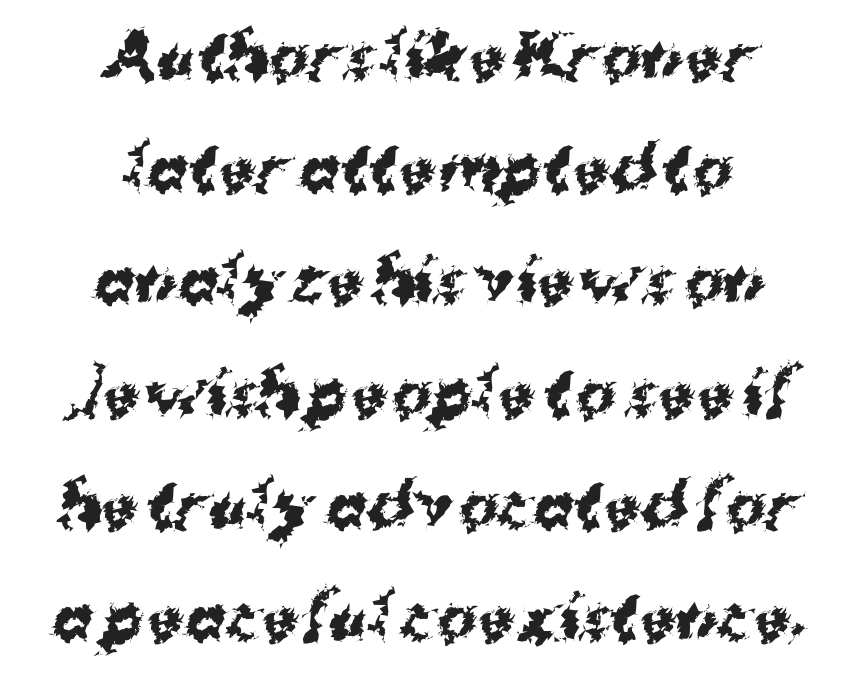
One-word summary of the alignment: center. Varying glyph widths throughout — classic text-font behaviour. A dark, heavy texture on the line: the type is bold. A typesetter would call this zero additional tracking.
